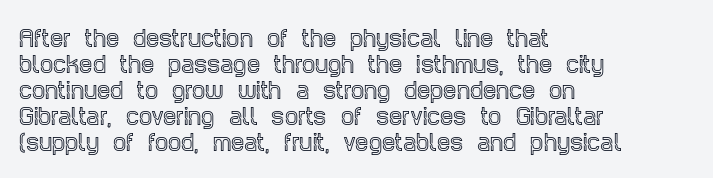
Q: Is the text italic (slanted)? A: No, it is upright.
Q: Is the text underlined? A: No.
Q: How is the paragraph aligned? A: Left-aligned.
Q: Is the spacing between letters normal or unusually wide? A: Normal.
